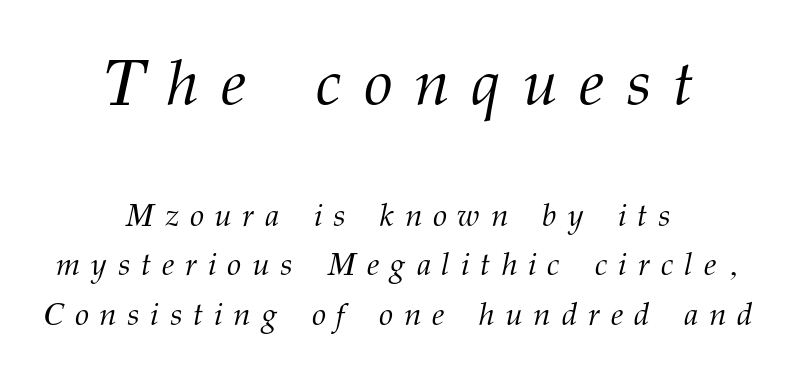
Here the designer chose a conventional face with non-uniform glyph widths. Check where the strokes stop: tiny serifs finish them off. The passage shown leans; its letterforms are oblique. Visually, the top section dominates because its glyphs are scaled up.
